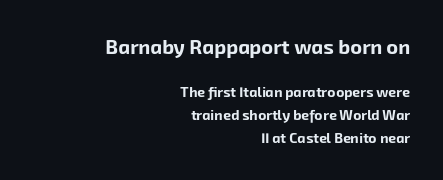
{"bold": "yes", "underline": "no", "align": "right", "line_spacing": "normal", "line_spacing_ratio": 1.65, "letter_spacing": "normal", "letter_spacing_em": 0.0, "larger_block": "first", "size_ratio": 1.43, "glyph_px": 20}
